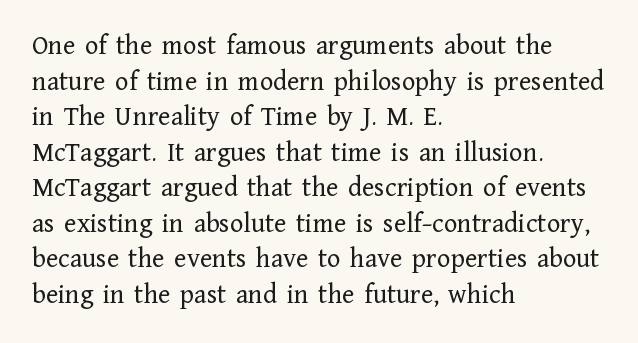
Q: Is the text bold? A: No.
Q: Is the text italic (slanted)? A: No, it is upright.
Q: Is the typeface a serif or a sans-serif typeface? A: Serif.
Q: Is the text underlined? A: No.
Q: How is the paragraph aligned? A: Left-aligned.
Q: Is the spacing between letters normal or unusually wide? A: Normal.
Q: Is the spacing between lines tight, normal or loose? A: Normal.
Q: Width (condensed, normal, or wide)? A: Normal.
Q: Stroke contrast? A: Low.
Q: x-height? A: Medium.
Q: Monospaced? A: No.
